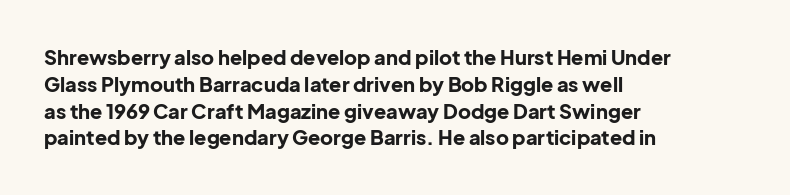
{"italic": "no", "bold": "yes", "underline": "no", "align": "left", "line_spacing": "normal", "line_spacing_ratio": 1.34, "letter_spacing": "normal", "letter_spacing_em": 0.0, "glyph_px": 20}
